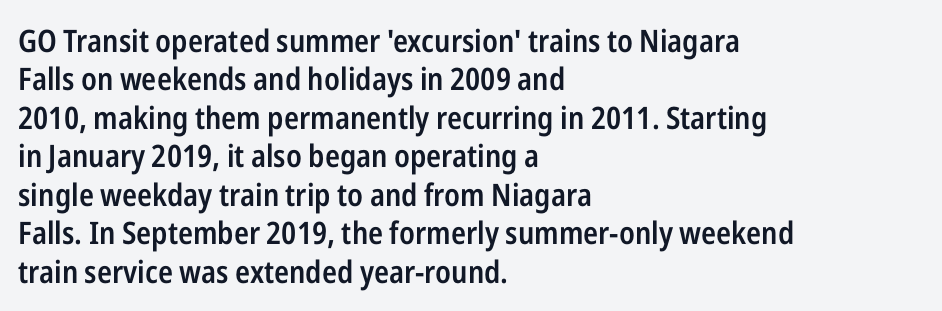
{"serif": "no", "italic": "no", "bold": "semi", "weight": "semibold", "width": "condensed", "stroke_contrast": "low", "x_height": "medium", "monospaced": "no", "underline": "no", "align": "left", "line_spacing_ratio": 1.24, "letter_spacing": "normal", "letter_spacing_em": 0.0, "glyph_px": 31}
